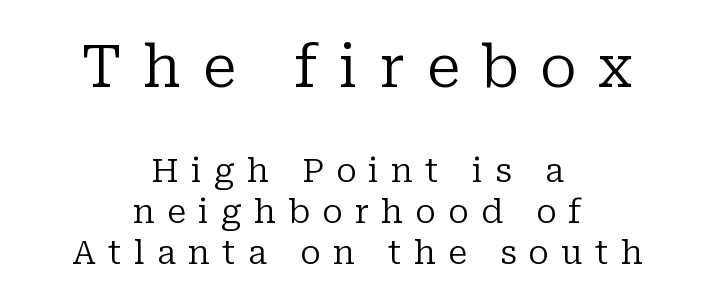
Q: Is the text bold? A: No.
Q: Is the text italic (slanted)? A: No, it is upright.
Q: Is the typeface a serif or a sans-serif typeface? A: Serif.
Q: Is the text underlined? A: No.
Q: How is the paragraph aligned? A: Centered.
Q: Is the spacing between letters normal or unusually wide? A: Unusually wide.
Q: Which block of text is set in a larger size, the first (top) or the second (bottom)? A: The first (top) one.
Q: Width (condensed, normal, or wide)? A: Normal.
Q: Stroke contrast? A: Low.
Q: x-height? A: Medium.
Q: Monospaced? A: No.
